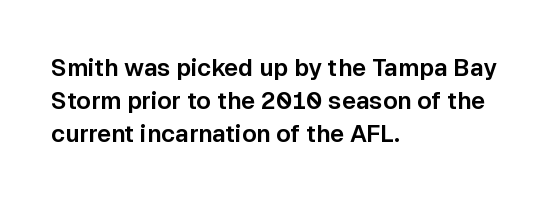
The image shows 24 px text type, upright; set left-aligned, normal line spacing (1.38x), normal letter spacing, not underlined.
